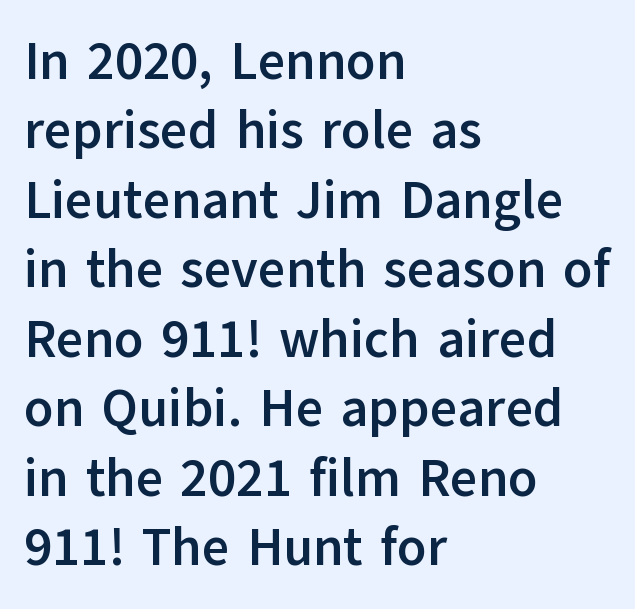
{"serif": "no", "italic": "no", "bold": "yes", "weight": "semibold", "width": "normal", "stroke_contrast": "low", "x_height": "medium", "monospaced": "no", "underline": "no", "align": "left", "line_spacing": "normal", "line_spacing_ratio": 1.31, "letter_spacing": "normal", "letter_spacing_em": 0.0, "glyph_px": 53}
